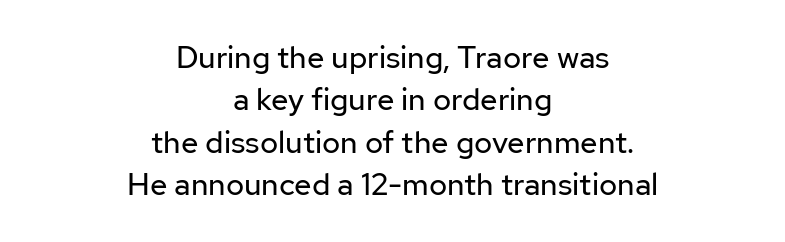
A typesetter would call this proportional, since set widths differ per character. Type without underlining. The paragraph has two soft edges and a firm central axis. The rendering keeps characters at their native spacing. How would I describe the line gaps? Plain and ordinary.
